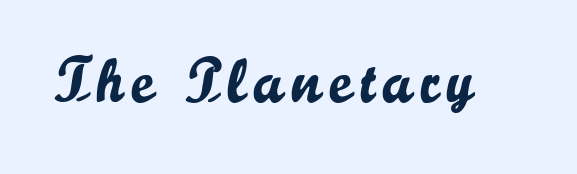
These lines are composed in type without serifs. The gap between lines stays unmarked. The rendering uses natural spacing where letterforms have individual widths.
